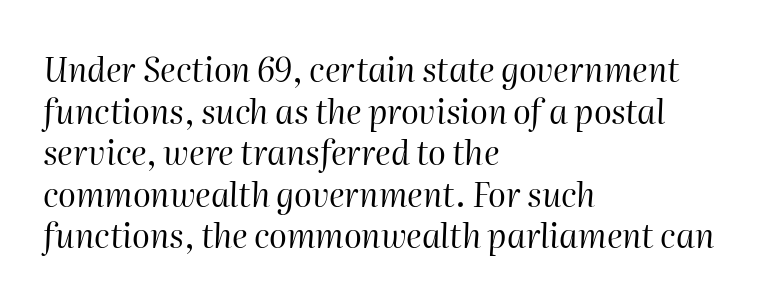
Q: Is the text bold? A: No.
Q: Is the text italic (slanted)? A: Yes, it leans right by about 2 degrees.
Q: Is the text underlined? A: No.
Q: How is the paragraph aligned? A: Left-aligned.
Q: Is the spacing between letters normal or unusually wide? A: Normal.
Q: Is the spacing between lines tight, normal or loose? A: Normal.
Q: Width (condensed, normal, or wide)? A: Normal.
Q: Stroke contrast? A: High.
Q: x-height? A: Medium.
Q: Monospaced? A: No.
